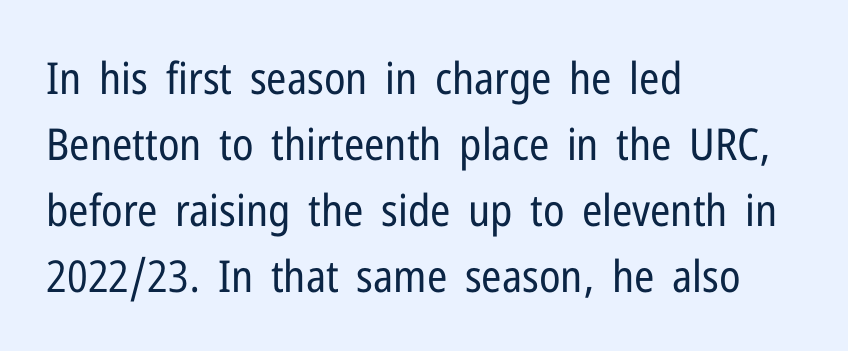
Q: Is the text bold? A: No.
Q: Is the text italic (slanted)? A: No, it is upright.
Q: Is the typeface a serif or a sans-serif typeface? A: Sans-serif.
Q: Is the text underlined? A: No.
Q: How is the paragraph aligned? A: Left-aligned.
Q: Is the spacing between letters normal or unusually wide? A: Normal.
Q: Is the spacing between lines tight, normal or loose? A: Normal.
Q: Width (condensed, normal, or wide)? A: Condensed.
Q: Stroke contrast? A: Low.
Q: x-height? A: Medium.
Q: Monospaced? A: No.
